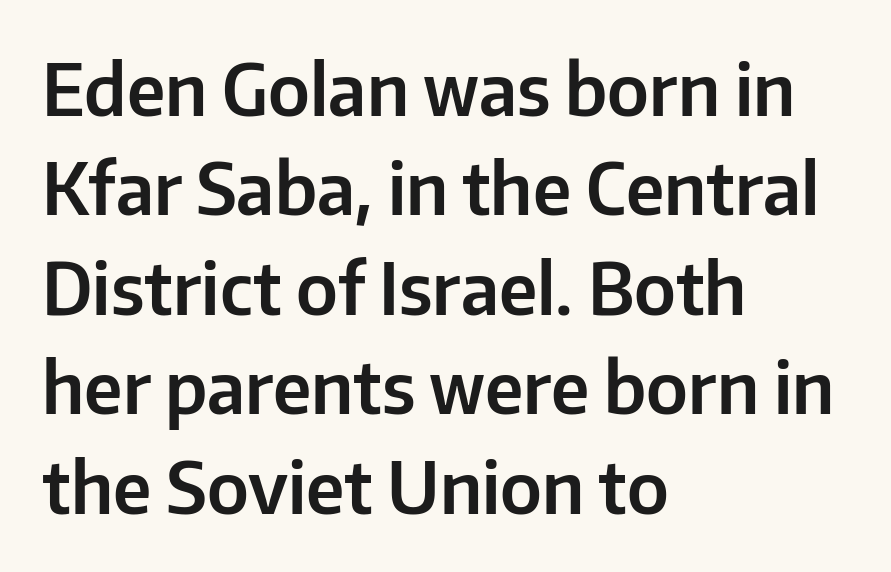
How are the letters spaced? Ordinarily, with no added tracking. These lines stack with their left ends in a neat column. Rendered with straight, roman letterforms. Underline: absent.
